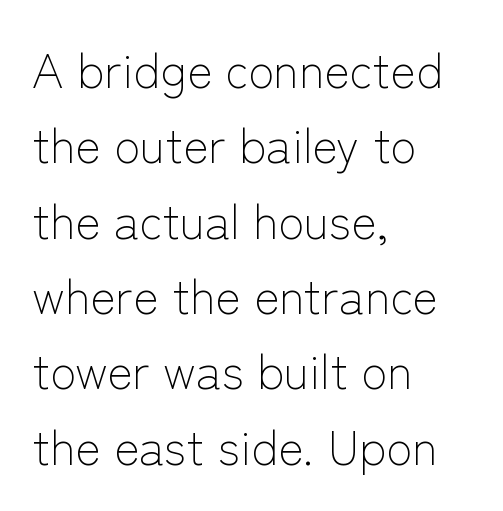
{"serif": "no", "italic": "no", "bold": "no", "weight": "light", "width": "normal", "stroke_contrast": "low", "x_height": "medium", "monospaced": "no", "underline": "no", "align": "left", "line_spacing": "normal", "line_spacing_ratio": 1.57, "letter_spacing": "normal", "letter_spacing_em": 0.0, "glyph_px": 48}
